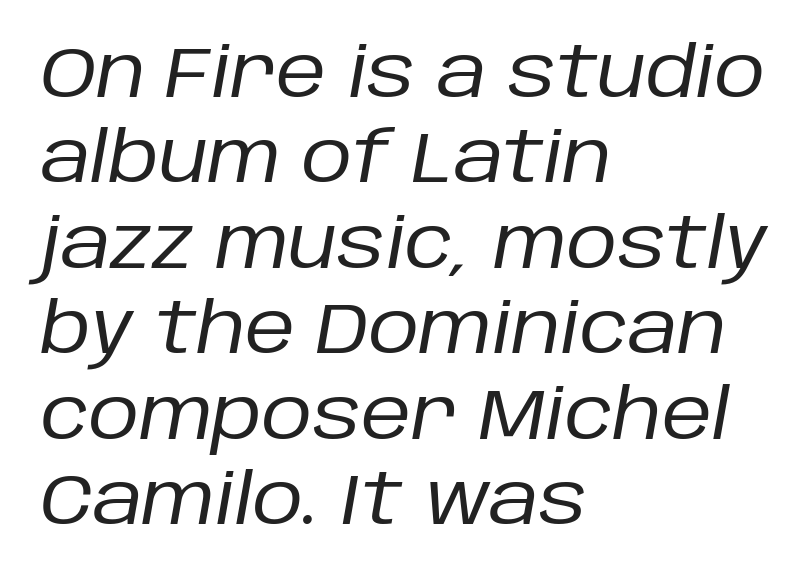
The image shows 70 px regular-weight type, italic (leaning right); set left-aligned, line spacing 1.22x, normal letter spacing, not underlined; low stroke contrast and a large x-height.
